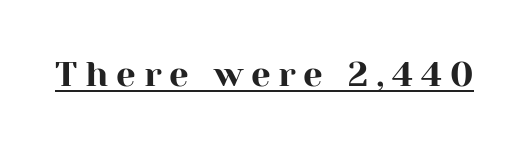
Q: Is the text italic (slanted)? A: No, it is upright.
Q: Is the typeface a serif or a sans-serif typeface? A: Serif.
Q: Is the text underlined? A: Yes.
Q: Is the spacing between letters normal or unusually wide? A: Unusually wide.
Q: Width (condensed, normal, or wide)? A: Normal.
Q: Stroke contrast? A: High.
Q: x-height? A: Medium.
Q: Monospaced? A: No.
